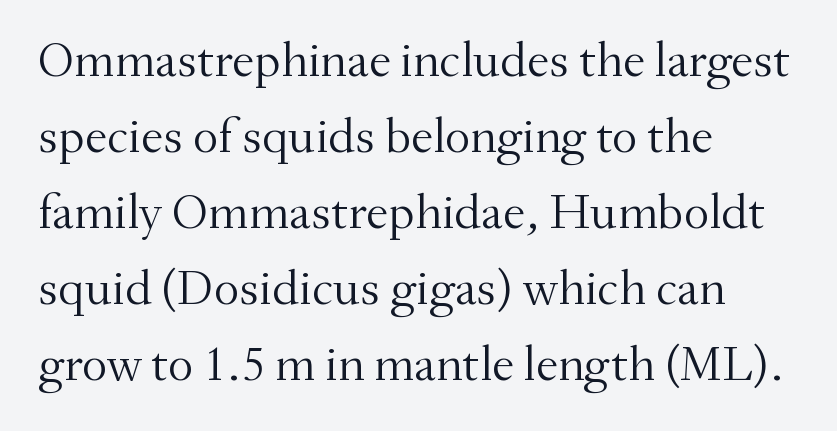
{"serif": "yes", "italic": "no", "bold": "no", "weight": "light", "width": "normal", "stroke_contrast": "medium", "x_height": "small", "monospaced": "no", "underline": "no", "align": "left", "line_spacing": "normal", "line_spacing_ratio": 1.52, "letter_spacing": "normal", "letter_spacing_em": 0.0, "glyph_px": 50}
